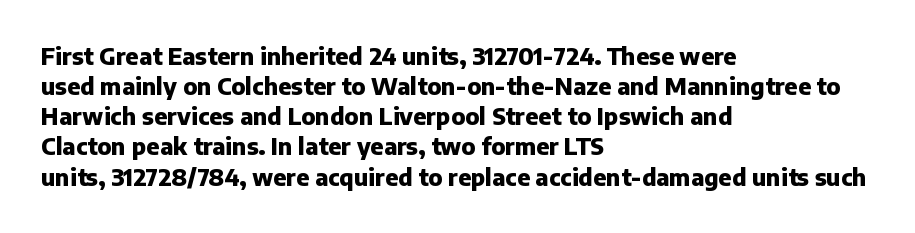
Q: Is the text bold? A: Yes.
Q: Is the text italic (slanted)? A: No, it is upright.
Q: Is the text underlined? A: No.
Q: How is the paragraph aligned? A: Left-aligned.
Q: Is the spacing between letters normal or unusually wide? A: Normal.
Q: Is the spacing between lines tight, normal or loose? A: Normal.
